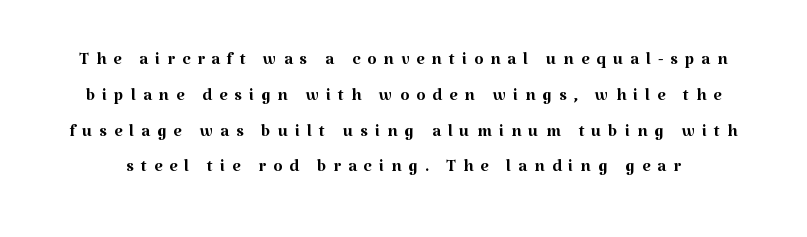
{"italic": "no", "bold": "no", "underline": "no", "line_spacing": "normal", "line_spacing_ratio": 1.49, "letter_spacing": "wide", "letter_spacing_em": 0.29, "glyph_px": 24}
